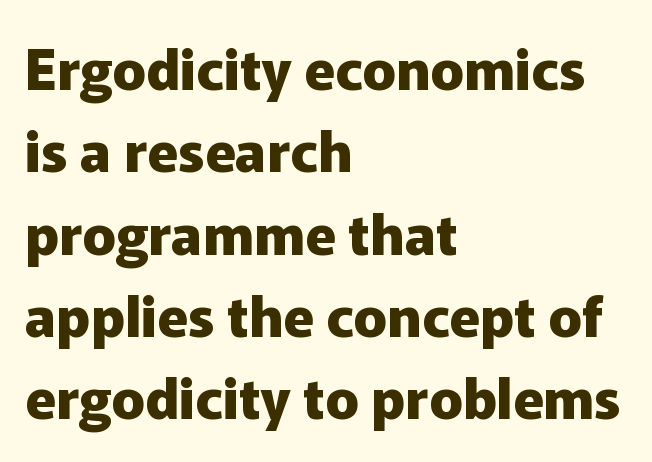
{"serif": "no", "italic": "no", "bold": "yes", "weight": "heavy", "width": "normal", "stroke_contrast": "low", "x_height": "medium", "monospaced": "no", "underline": "no", "align": "left", "line_spacing": "normal", "line_spacing_ratio": 1.47, "letter_spacing": "normal", "letter_spacing_em": 0.0, "glyph_px": 56}
